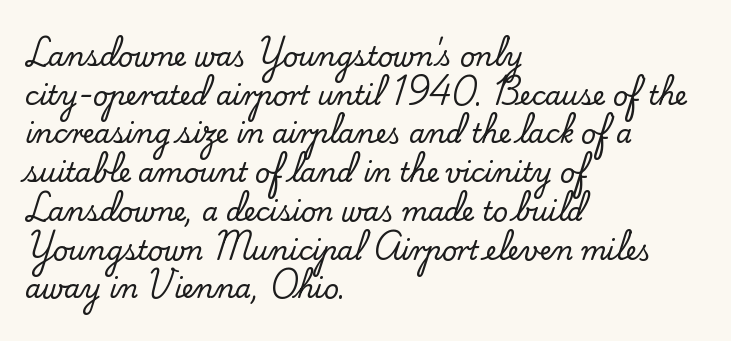
If you measured baseline to baseline, you'd find a middling distance. The line texture is even and compact thanks to regular tracking. Descender tails drop into unmarked territory. Horizontally, the lines are justified to the leading edge only.
